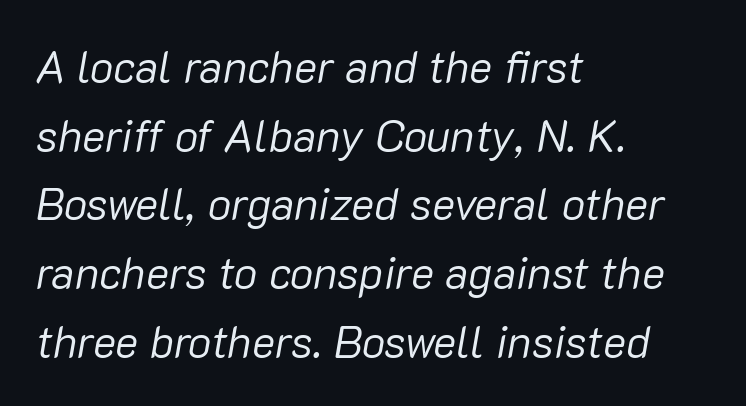
Where is the straight margin? On the left. The line texture is even and compact thanks to regular tracking. Compared with typical paragraphs, the rows here are spaced about the same. The face used here is proportionally spaced, like ordinary book or web type. Is the type heavy? It reads as light-to-regular instead. Descenders are the only things crossing below the line.
